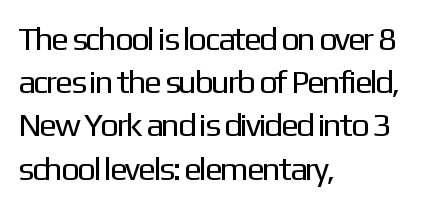
The image shows 33 px regular-weight sans-serif type, upright; set left-aligned, normal line spacing (1.31x), normal letter spacing, not underlined; low stroke contrast and a medium x-height.
